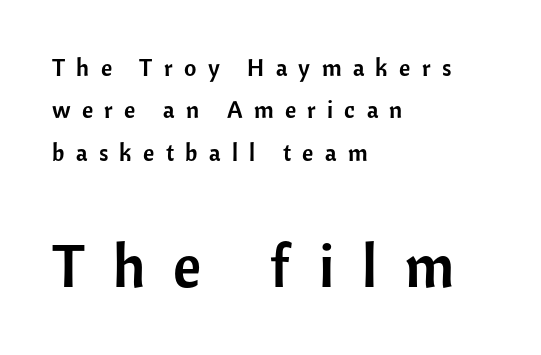
The image shows 60 px sans-serif type, upright; set left-aligned, line spacing 1.77x, unusually wide letter spacing (+0.47 em), not underlined; the second (bottom) block is 2.5x larger; low stroke contrast and a medium x-height.
